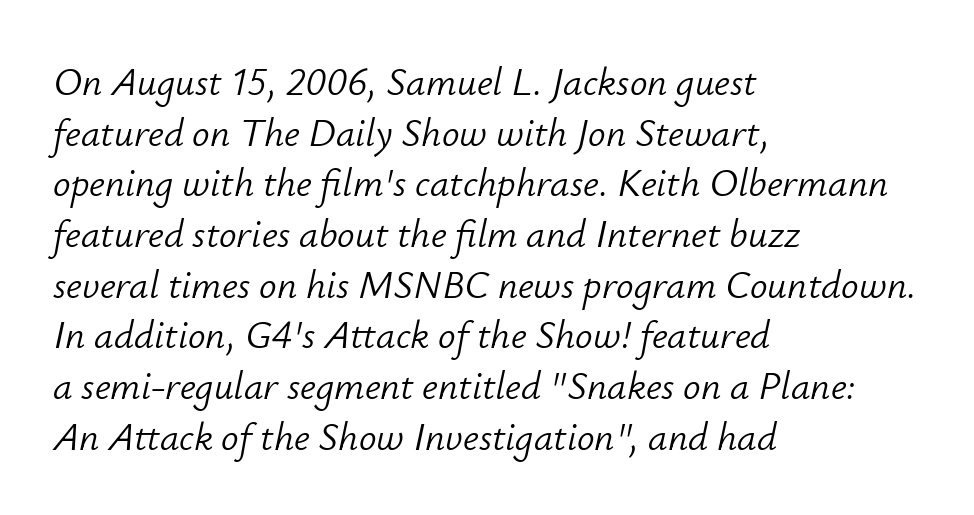
Q: Is the text bold? A: No.
Q: Is the text italic (slanted)? A: Yes, it leans right by about 12 degrees.
Q: Is the text underlined? A: No.
Q: How is the paragraph aligned? A: Left-aligned.
Q: Is the spacing between letters normal or unusually wide? A: Normal.
Q: Is the spacing between lines tight, normal or loose? A: Normal.
Q: Width (condensed, normal, or wide)? A: Normal.
Q: Stroke contrast? A: Low.
Q: x-height? A: Small.
Q: Monospaced? A: No.
